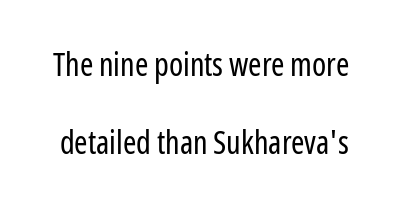
Q: Is the text bold? A: No.
Q: Is the text italic (slanted)? A: No, it is upright.
Q: Is the typeface a serif or a sans-serif typeface? A: Sans-serif.
Q: Is the text underlined? A: No.
Q: Is the spacing between letters normal or unusually wide? A: Normal.
Q: Is the spacing between lines tight, normal or loose? A: Loose.
Q: Width (condensed, normal, or wide)? A: Condensed.
Q: Stroke contrast? A: Low.
Q: x-height? A: Medium.
Q: Monospaced? A: No.
